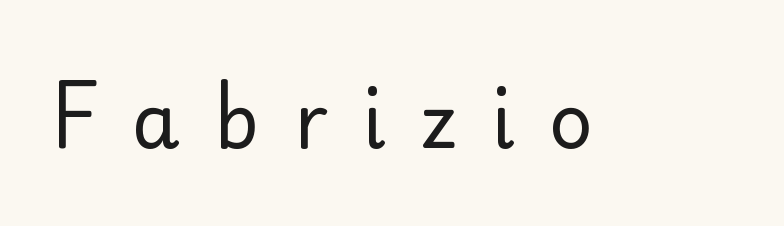
Q: Is the text bold? A: No.
Q: Is the text italic (slanted)? A: No, it is upright.
Q: Is the typeface a serif or a sans-serif typeface? A: Serif.
Q: Is the text underlined? A: No.
Q: Is the spacing between letters normal or unusually wide? A: Unusually wide.
Q: Width (condensed, normal, or wide)? A: Normal.
Q: Stroke contrast? A: Low.
Q: x-height? A: Small.
Q: Monospaced? A: No.
